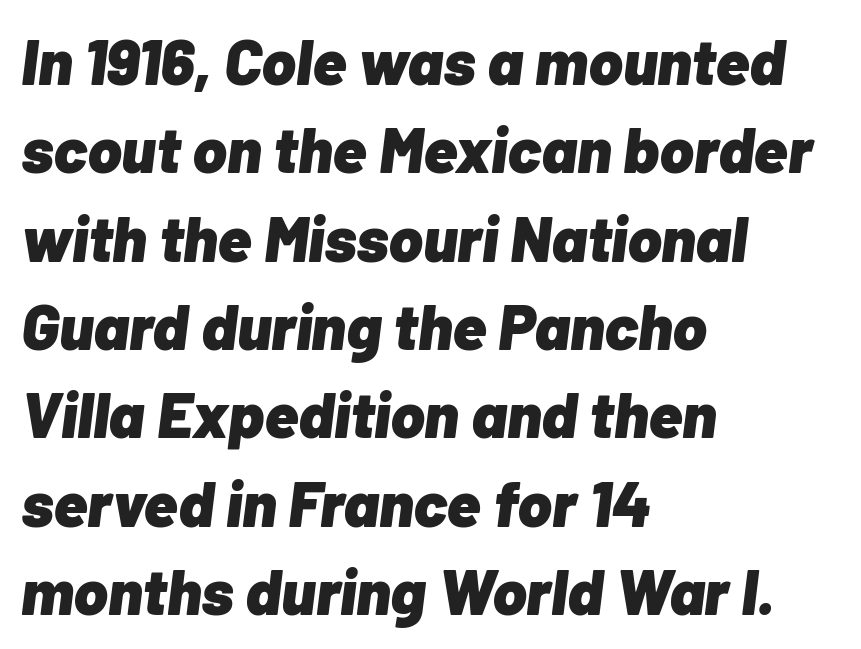
{"italic": "yes", "lean": "right", "slant_degrees": 7, "bold": "yes", "weight": "heavy", "width": "normal", "stroke_contrast": "low", "x_height": "medium", "monospaced": "no", "underline": "no", "align": "left", "line_spacing": "normal", "line_spacing_ratio": 1.38, "letter_spacing": "normal", "letter_spacing_em": 0.0, "glyph_px": 64}
